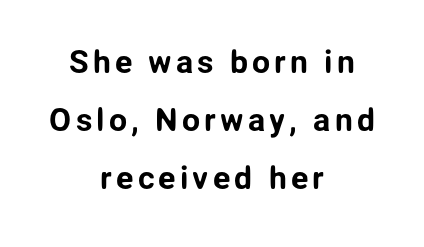
The image shows 32 px sans-serif type, upright; set centered, line spacing 1.82x, not underlined; low stroke contrast and a medium x-height.
